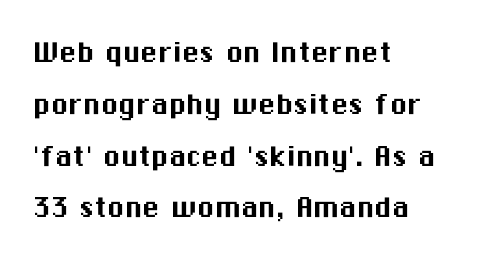
Q: Is the text italic (slanted)? A: No, it is upright.
Q: Is the typeface a serif or a sans-serif typeface? A: Sans-serif.
Q: Is the text underlined? A: No.
Q: How is the paragraph aligned? A: Left-aligned.
Q: Is the spacing between letters normal or unusually wide? A: Normal.
Q: Is the spacing between lines tight, normal or loose? A: Normal.
Q: Width (condensed, normal, or wide)? A: Normal.
Q: Stroke contrast? A: Medium.
Q: x-height? A: Medium.
Q: Monospaced? A: No.
